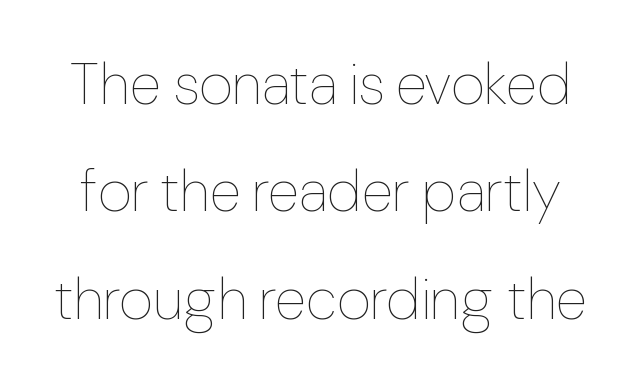
Inter-character spacing is left at the font's built-in metrics. Words float on clear page, feet unadorned. Ordinary non-slanted type is in use. Weight class: somewhere from thin through regular.
